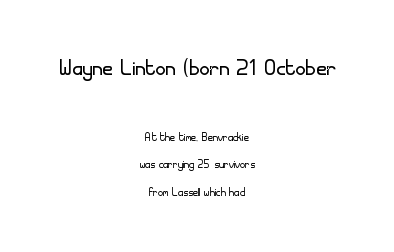
Q: Is the text bold? A: No.
Q: Is the text italic (slanted)? A: No, it is upright.
Q: Is the typeface a serif or a sans-serif typeface? A: Sans-serif.
Q: Is the text underlined? A: No.
Q: How is the paragraph aligned? A: Centered.
Q: Is the spacing between letters normal or unusually wide? A: Normal.
Q: Is the spacing between lines tight, normal or loose? A: Loose.
Q: Which block of text is set in a larger size, the first (top) or the second (bottom)? A: The first (top) one.
Q: Width (condensed, normal, or wide)? A: Normal.
Q: Stroke contrast? A: Low.
Q: x-height? A: Small.
Q: Monospaced? A: No.
